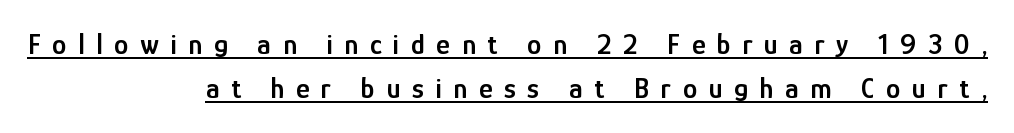
{"serif": "no", "italic": "no", "bold": "semi", "weight": "semibold", "width": "condensed", "stroke_contrast": "low", "x_height": "medium", "monospaced": "no", "underline": "yes", "align": "right", "line_spacing": "normal", "line_spacing_ratio": 1.52, "letter_spacing": "wide", "letter_spacing_em": 0.4, "glyph_px": 29}
